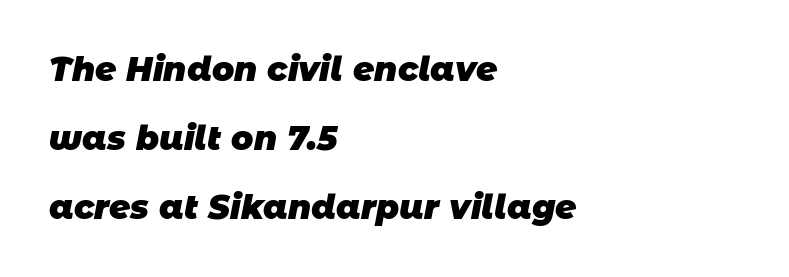
Q: Is the text bold? A: Yes.
Q: Is the typeface a serif or a sans-serif typeface? A: Sans-serif.
Q: Is the text underlined? A: No.
Q: How is the paragraph aligned? A: Left-aligned.
Q: Is the spacing between letters normal or unusually wide? A: Normal.
Q: Is the spacing between lines tight, normal or loose? A: Loose.
Q: Width (condensed, normal, or wide)? A: Normal.
Q: Stroke contrast? A: Low.
Q: x-height? A: Large.
Q: Monospaced? A: No.
